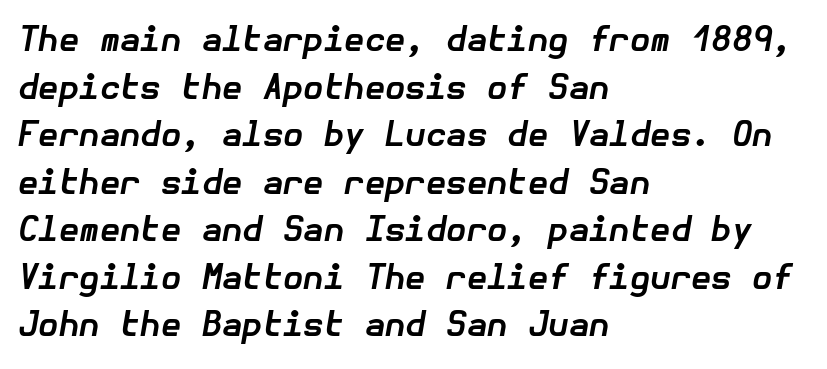
Q: Is the text bold? A: Yes.
Q: Is the text italic (slanted)? A: Yes, it leans right by about 10 degrees.
Q: Is the text underlined? A: No.
Q: How is the paragraph aligned? A: Left-aligned.
Q: Is the spacing between letters normal or unusually wide? A: Normal.
Q: Is the spacing between lines tight, normal or loose? A: Normal.
Q: Width (condensed, normal, or wide)? A: Normal.
Q: Stroke contrast? A: Low.
Q: x-height? A: Medium.
